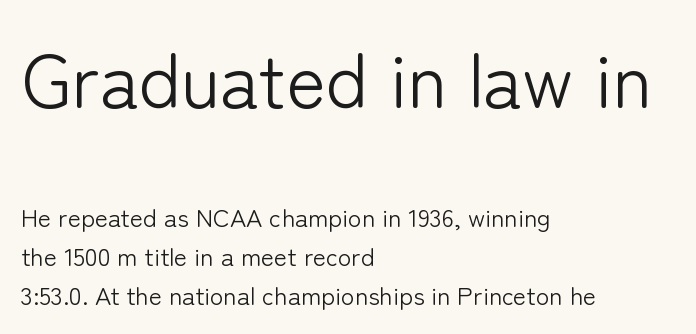
Q: Is the text bold? A: No.
Q: Is the text italic (slanted)? A: No, it is upright.
Q: Is the typeface a serif or a sans-serif typeface? A: Sans-serif.
Q: Is the text underlined? A: No.
Q: How is the paragraph aligned? A: Left-aligned.
Q: Is the spacing between letters normal or unusually wide? A: Normal.
Q: Is the spacing between lines tight, normal or loose? A: Normal.
Q: Which block of text is set in a larger size, the first (top) or the second (bottom)? A: The first (top) one.
Q: Width (condensed, normal, or wide)? A: Normal.
Q: Stroke contrast? A: Low.
Q: x-height? A: Medium.
Q: Monospaced? A: No.
